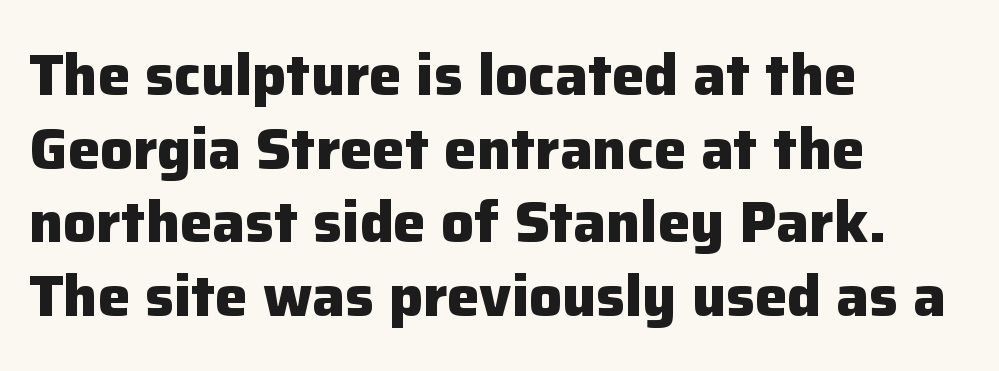
Q: Is the text bold? A: Yes.
Q: Is the text italic (slanted)? A: No, it is upright.
Q: Is the typeface a serif or a sans-serif typeface? A: Sans-serif.
Q: Is the text underlined? A: No.
Q: How is the paragraph aligned? A: Left-aligned.
Q: Is the spacing between letters normal or unusually wide? A: Normal.
Q: Is the spacing between lines tight, normal or loose? A: Normal.
Q: Width (condensed, normal, or wide)? A: Normal.
Q: Stroke contrast? A: Low.
Q: x-height? A: Medium.
Q: Monospaced? A: No.
